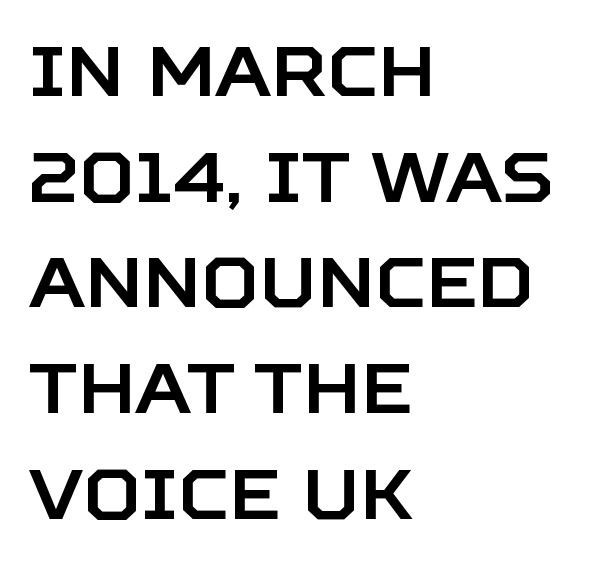
Q: Is the text italic (slanted)? A: No, it is upright.
Q: Is the typeface a serif or a sans-serif typeface? A: Sans-serif.
Q: Is the text underlined? A: No.
Q: How is the paragraph aligned? A: Left-aligned.
Q: Is the spacing between letters normal or unusually wide? A: Normal.
Q: Is the spacing between lines tight, normal or loose? A: Normal.
Q: Width (condensed, normal, or wide)? A: Normal.
Q: Stroke contrast? A: Low.
Q: x-height? A: Large.
Q: Monospaced? A: No.
